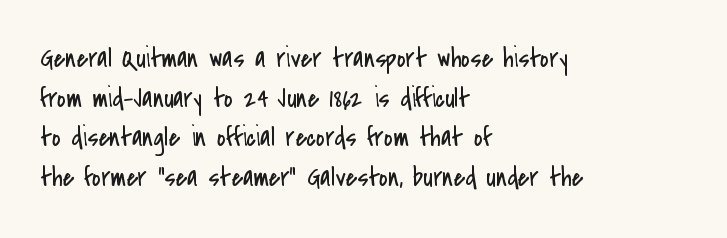
Notice how descenders clear the ascenders below comfortably — that's standard leading. Inter-character spacing is left at the font's built-in metrics. Bare-footed words on every line. The strokes are not fattened; the text isn't bold. A student would call this left alignment; a typographer would say flush left, rag right.
